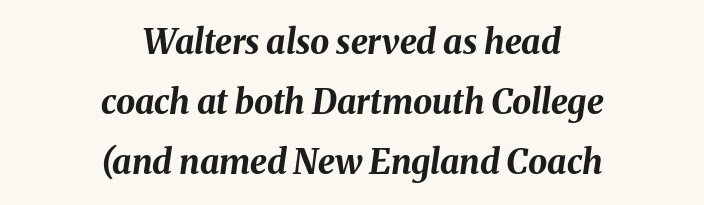
You could call the tracking neutral — neither tight nor loose. Think of a printed novel: that variable character pitch is what you see here. You'd pick this weight for a headline — it's a proper bold. The whitespace from short lines is split evenly between both sides.
